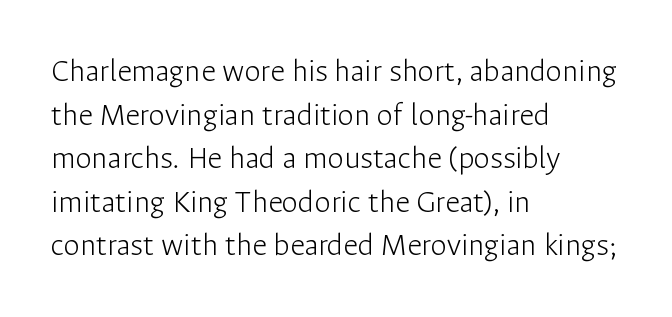
Beneath every word, the page is bare. Successive baselines arrive at the customary interval. Think of a printed novel: that variable character pitch is what you see here. Line beginnings align vertically; line endings do not. A sans-serif font was chosen for this passage. No italicization has been applied; the sample stays upright.
